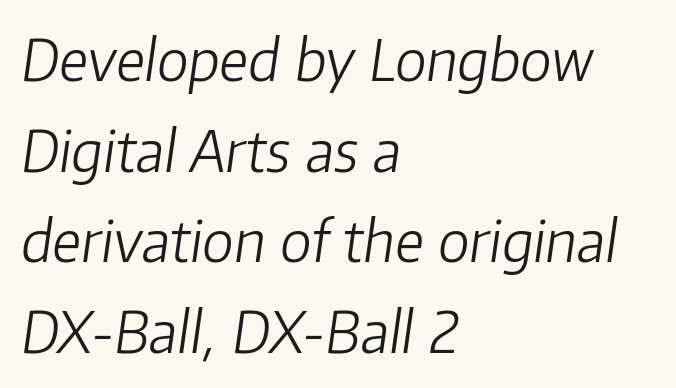
{"italic": "yes", "lean": "right", "slant_degrees": 8, "bold": "no", "weight": "light", "width": "normal", "stroke_contrast": "low", "x_height": "medium", "monospaced": "no", "underline": "no", "align": "left", "line_spacing": "normal", "line_spacing_ratio": 1.59, "letter_spacing": "normal", "letter_spacing_em": 0.0, "glyph_px": 57}
